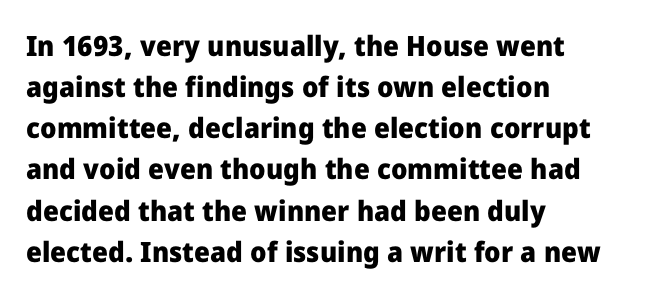
{"serif": "no", "italic": "no", "bold": "yes", "weight": "heavy", "width": "normal", "stroke_contrast": "low", "x_height": "medium", "monospaced": "no", "underline": "no", "align": "left", "line_spacing": "normal", "line_spacing_ratio": 1.47, "letter_spacing": "normal", "letter_spacing_em": 0.0, "glyph_px": 28}
